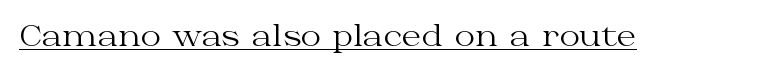
Q: Is the text bold? A: No.
Q: Is the text italic (slanted)? A: No, it is upright.
Q: Is the typeface a serif or a sans-serif typeface? A: Serif.
Q: Is the text underlined? A: Yes.
Q: Is the spacing between letters normal or unusually wide? A: Normal.
Q: Width (condensed, normal, or wide)? A: Wide.
Q: Stroke contrast? A: Medium.
Q: x-height? A: Medium.
Q: Monospaced? A: No.
